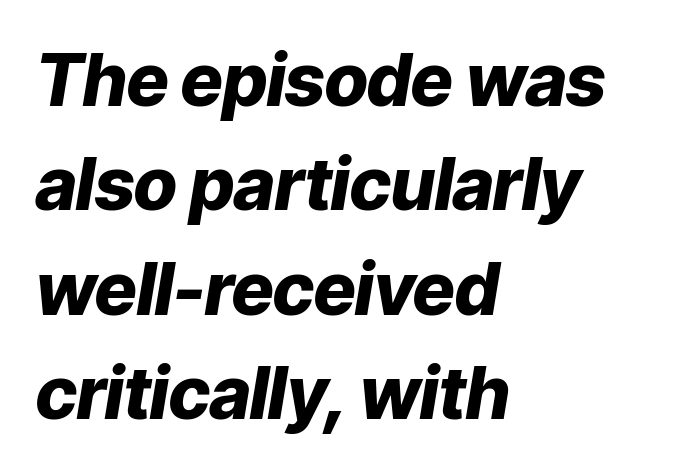
Italic? Definitely — the glyphs are oblique. Strokes here are thick enough to call this a true bold. Do the characters align in a grid? No, the font is proportional. Spacing between characters is what you'd get straight out of the box. The space between consecutive lines is moderate. Where is the straight margin? On the left.
